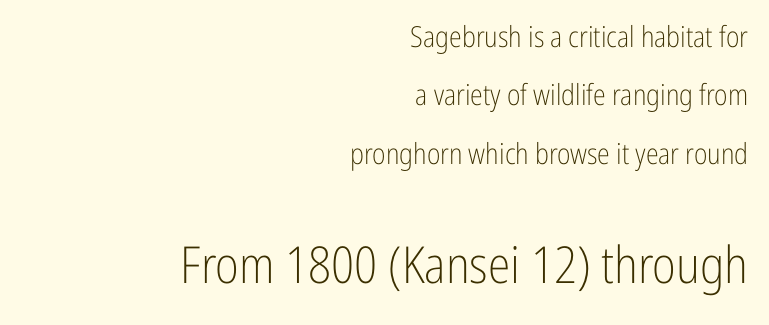
Students, note that the glyphs here touch the page at normal intervals. Between these two stacked blocks, the lower one wins on size. Looks like regular typesetting: each glyph gets only the width it needs. Rule under the text: the space is simply empty. The designer dialed line spacing up above the default.
